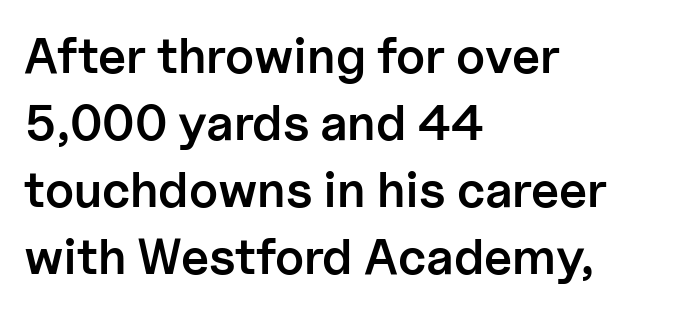
Look at the stroke-to-counter ratio: somewhat heavy, a semibold. Are there feet on the stems? There aren't — it's a sans. Typeset ragged right — the left edge is the straight one. The face used here is proportionally spaced, like ordinary book or web type.
